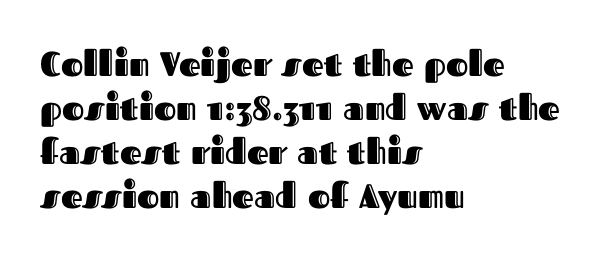
This sample is left-justified, so line endings fall wherever the words run out. This rendering leaves character spacing at its baseline value. The baseline area is clear. The letters stand upright; this is a roman face. The designer left line spacing at the default.
